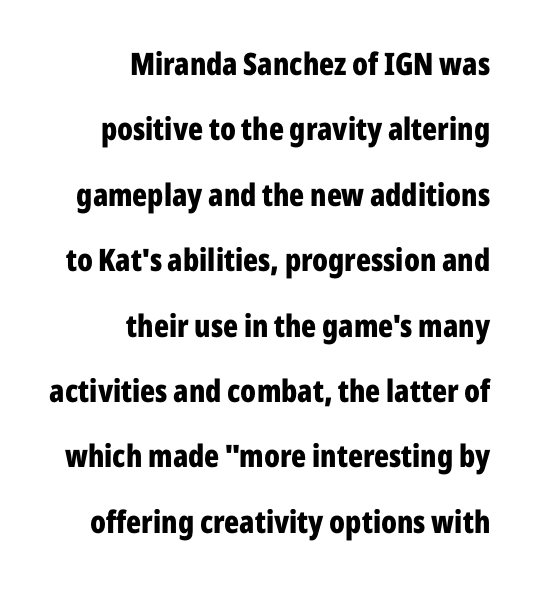
Whoever set this chose breathing room over compactness in the vertical rhythm. Ascenders rise straight up at ninety degrees. Characters follow at the spacing the type designer built in. Each line ends at the same right margin while the left side varies.
